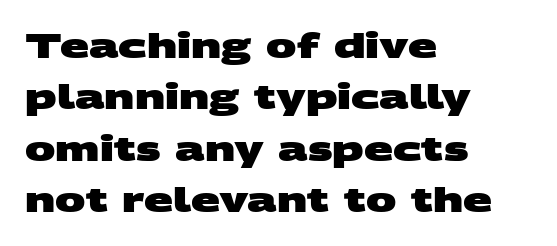
{"serif": "no", "bold": "yes", "weight": "heavy", "width": "wide", "stroke_contrast": "medium", "x_height": "large", "monospaced": "no", "underline": "no", "align": "left", "line_spacing": "normal", "line_spacing_ratio": 1.51, "letter_spacing": "normal", "letter_spacing_em": 0.0, "glyph_px": 34}
